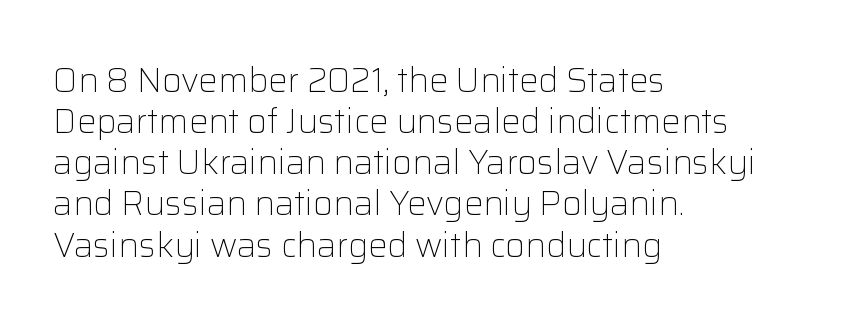
Q: Is the text bold? A: No.
Q: Is the text italic (slanted)? A: No, it is upright.
Q: Is the typeface a serif or a sans-serif typeface? A: Sans-serif.
Q: Is the text underlined? A: No.
Q: How is the paragraph aligned? A: Left-aligned.
Q: Is the spacing between letters normal or unusually wide? A: Normal.
Q: Width (condensed, normal, or wide)? A: Normal.
Q: Stroke contrast? A: Low.
Q: x-height? A: Medium.
Q: Monospaced? A: No.
